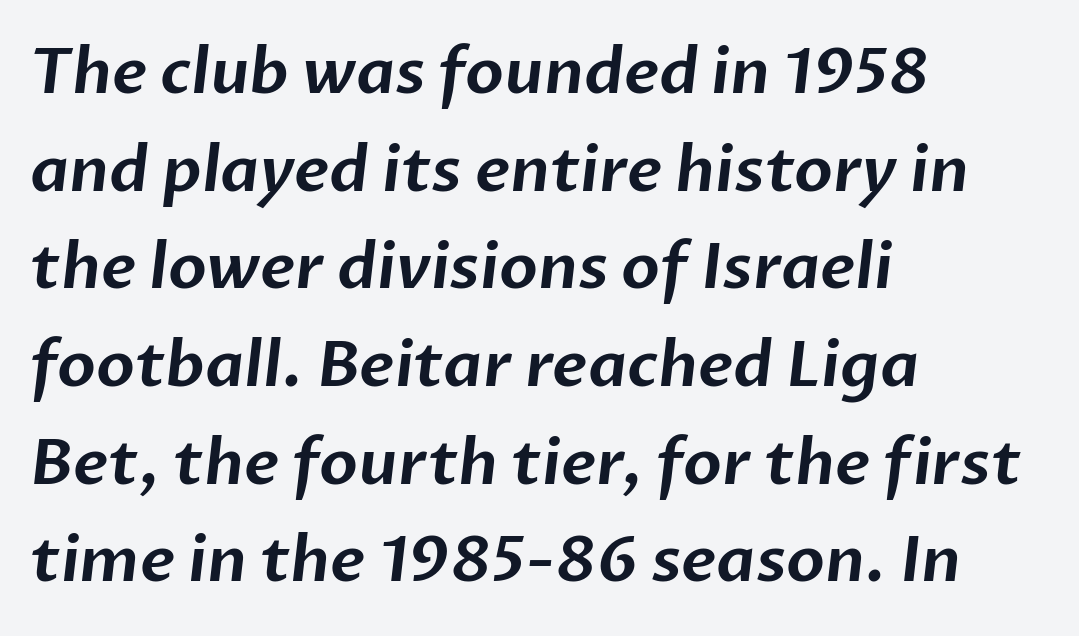
{"serif": "no", "width": "normal", "stroke_contrast": "low", "x_height": "medium", "monospaced": "no", "underline": "no", "align": "left", "line_spacing": "normal", "line_spacing_ratio": 1.55, "letter_spacing": "normal", "letter_spacing_em": 0.0, "glyph_px": 63}
